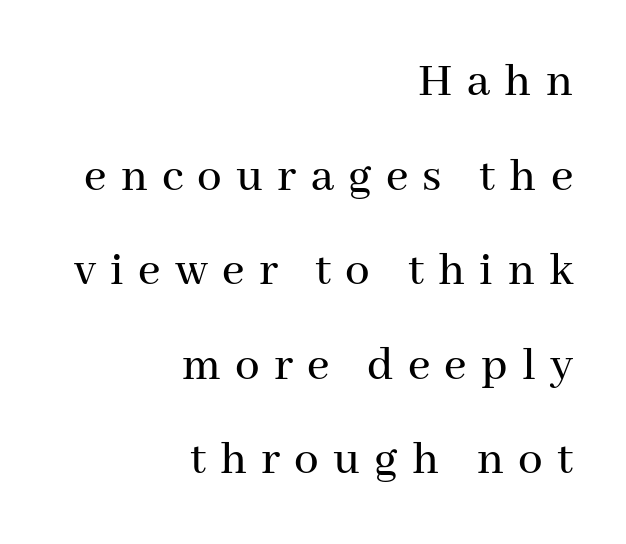
{"serif": "yes", "italic": "no", "width": "normal", "stroke_contrast": "medium", "x_height": "medium", "monospaced": "no", "underline": "no", "align": "right", "line_spacing": "loose", "line_spacing_ratio": 1.93, "letter_spacing": "wide", "letter_spacing_em": 0.29, "glyph_px": 49}
